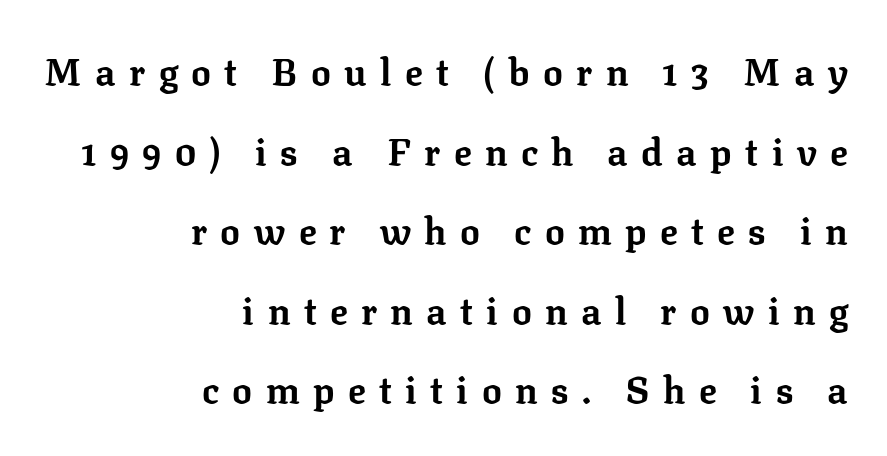
The image shows 37 px bold serif type, upright; set right-aligned, loose line spacing (2.15x), unusually wide letter spacing (+0.36 em), not underlined; low stroke contrast and a medium x-height.
